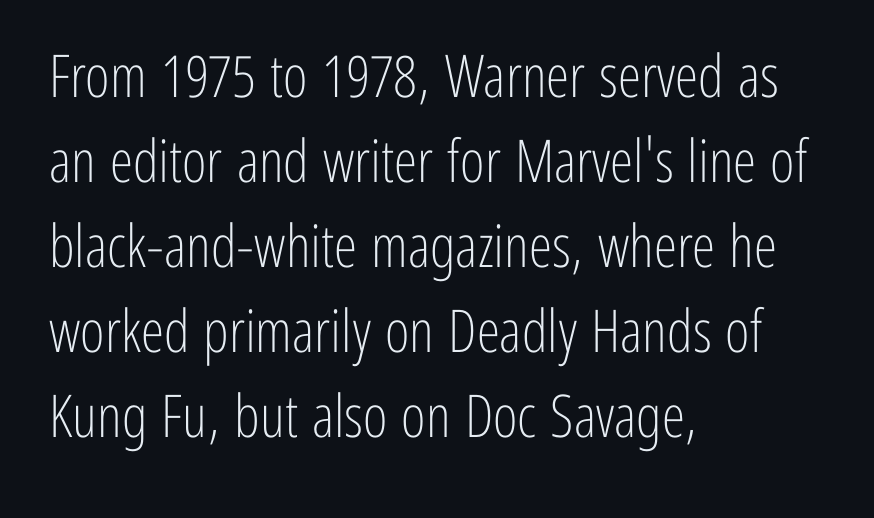
The image shows 59 px light, condensed sans-serif type, upright; set left-aligned, normal line spacing (1.44x), normal letter spacing, not underlined; low stroke contrast and a medium x-height.
